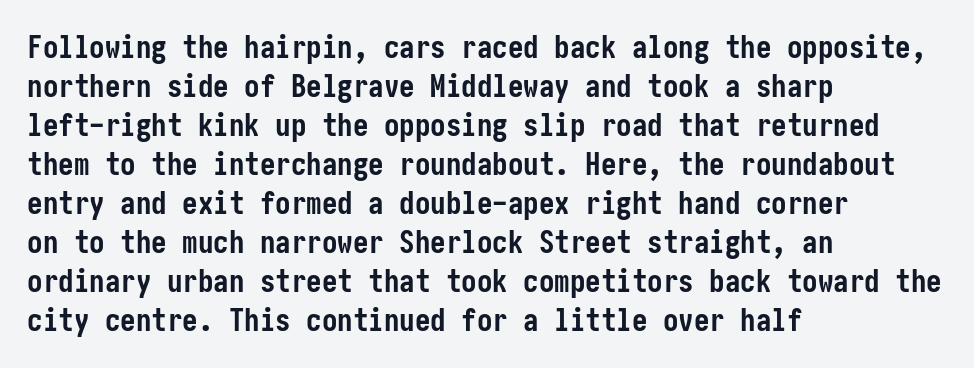
The paragraph has a hard left edge and a soft right edge. Heavy, bold letterforms. Inter-character spacing is left at the font's built-in metrics. Are there feet on the stems? There aren't — it's a sans. The letters stand upright; this is a roman face.
